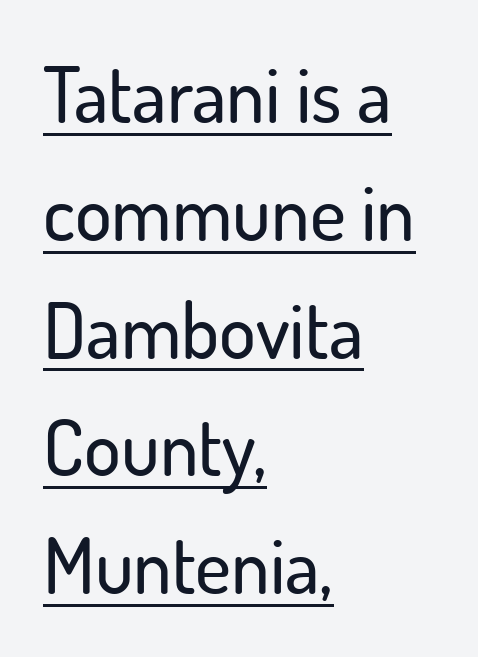
The image shows 77 px sans-serif type, upright; set left-aligned, normal line spacing (1.53x), normal letter spacing, underlined; low stroke contrast and a small x-height.
